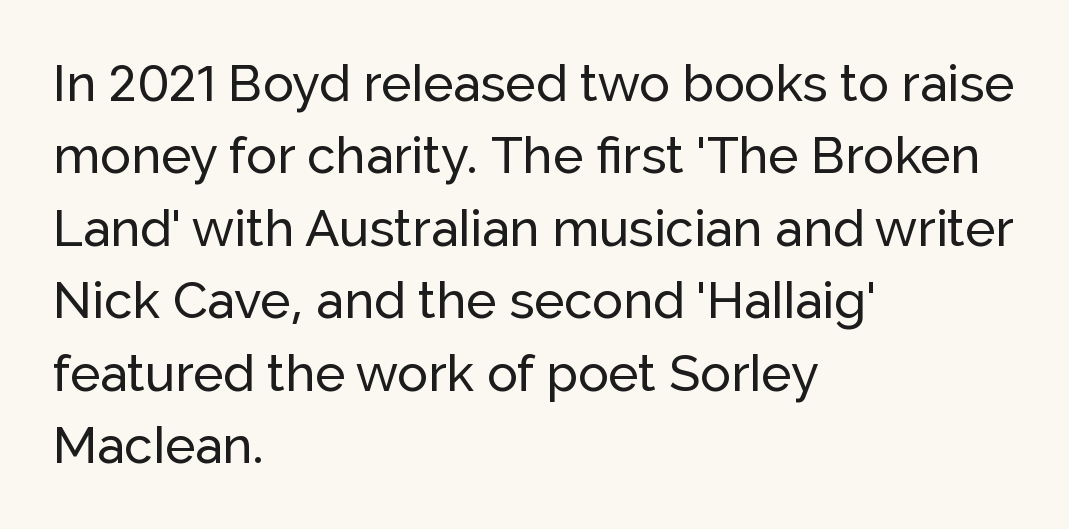
This is sans-serif lettering, the kind often seen on screens and signage. Do the characters align in a grid? No, the font is proportional. Students, observe: this is what conventionally led text looks like. Check under the words: just untouched page.
